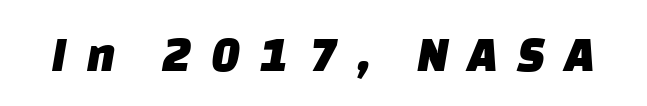
Q: Is the typeface a serif or a sans-serif typeface? A: Sans-serif.
Q: Is the text underlined? A: No.
Q: Is the spacing between letters normal or unusually wide? A: Unusually wide.
Q: Width (condensed, normal, or wide)? A: Normal.
Q: Stroke contrast? A: Low.
Q: x-height? A: Large.
Q: Monospaced? A: No.
